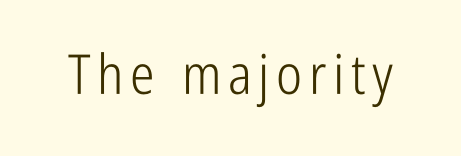
Letters have the restrained weight of plain body copy at most. When letters stand straight like this, we call the style roman or upright. The face used here is a sans, in the tradition of grotesques and geometrics. Glance below the letters and you will spot only blank space. This sample has the flowing, uneven cadence of proportional lettering.
